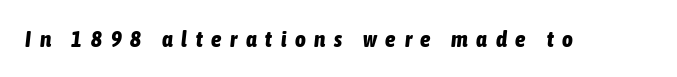
{"italic": "yes", "lean": "right", "slant_degrees": 6, "bold": "yes", "underline": "no", "letter_spacing": "wide", "letter_spacing_em": 0.38, "glyph_px": 23}
